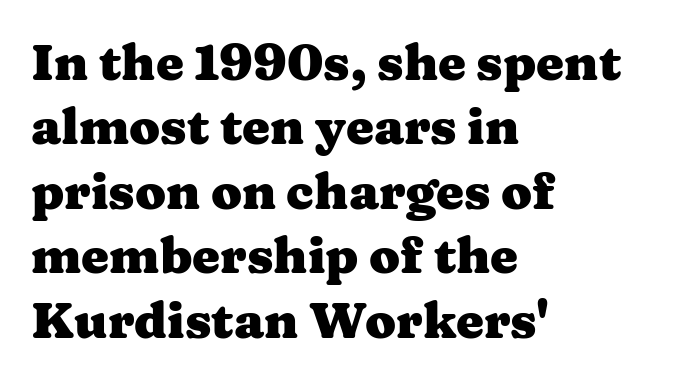
Q: Is the text bold? A: Yes.
Q: Is the text italic (slanted)? A: No, it is upright.
Q: Is the typeface a serif or a sans-serif typeface? A: Serif.
Q: Is the text underlined? A: No.
Q: How is the paragraph aligned? A: Left-aligned.
Q: Is the spacing between letters normal or unusually wide? A: Normal.
Q: Is the spacing between lines tight, normal or loose? A: Normal.
Q: Width (condensed, normal, or wide)? A: Wide.
Q: Stroke contrast? A: Medium.
Q: x-height? A: Medium.
Q: Monospaced? A: No.
